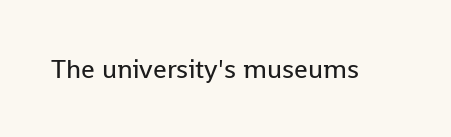
Q: Is the text bold? A: No.
Q: Is the text italic (slanted)? A: No, it is upright.
Q: Is the text underlined? A: No.
Q: Is the spacing between letters normal or unusually wide? A: Normal.
